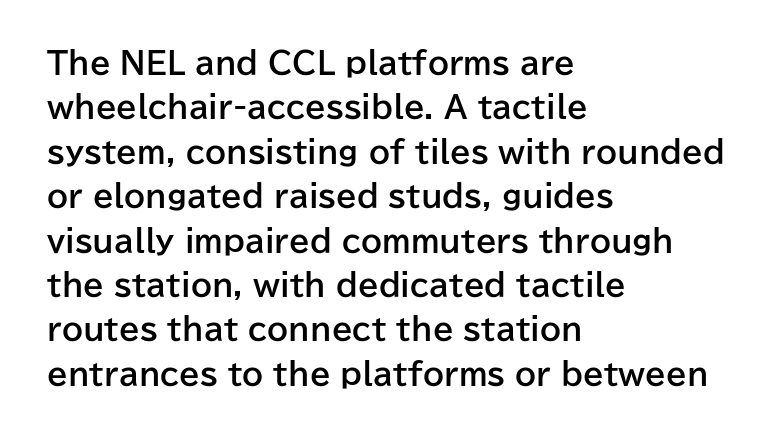
Look at the bottom of the vertical strokes: they stop flat, with no serifs. Honestly, the row spacing looks completely unremarkable. These lines were composed using upright roman letters. Do the characters align in a grid? No, the font is proportional. Does the weight exceed regular? Yes, all the way to bold. The lines in this sample share a left origin and differ only in where they stop.
